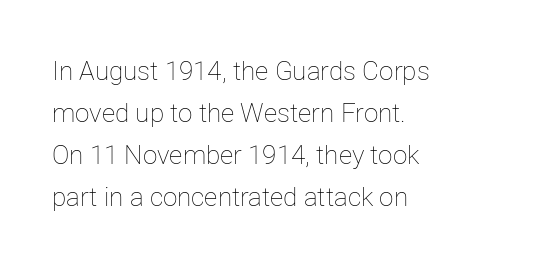
Q: Is the text bold? A: No.
Q: Is the text italic (slanted)? A: No, it is upright.
Q: Is the text underlined? A: No.
Q: How is the paragraph aligned? A: Left-aligned.
Q: Is the spacing between letters normal or unusually wide? A: Normal.
Q: Is the spacing between lines tight, normal or loose? A: Normal.
